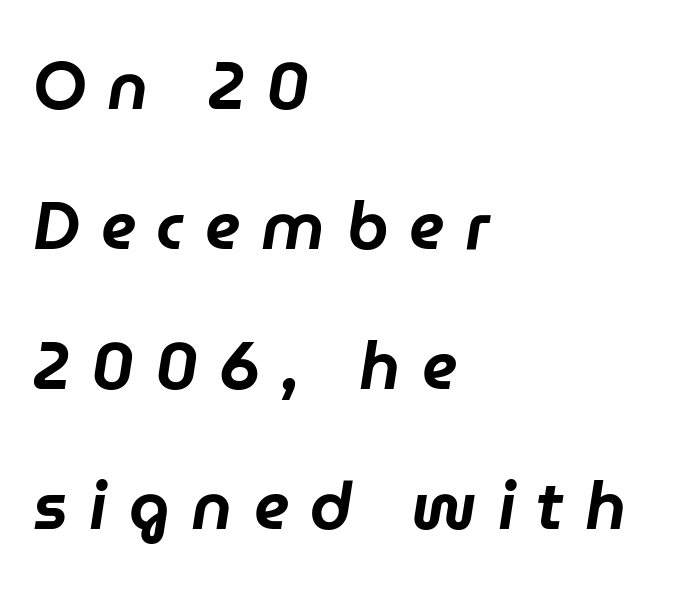
Q: Is the text italic (slanted)? A: Yes, it leans right by about 9 degrees.
Q: Is the text underlined? A: No.
Q: How is the paragraph aligned? A: Left-aligned.
Q: Is the spacing between letters normal or unusually wide? A: Unusually wide.
Q: Is the spacing between lines tight, normal or loose? A: Loose.
Q: Width (condensed, normal, or wide)? A: Normal.
Q: Stroke contrast? A: Low.
Q: x-height? A: Medium.
Q: Monospaced? A: No.
